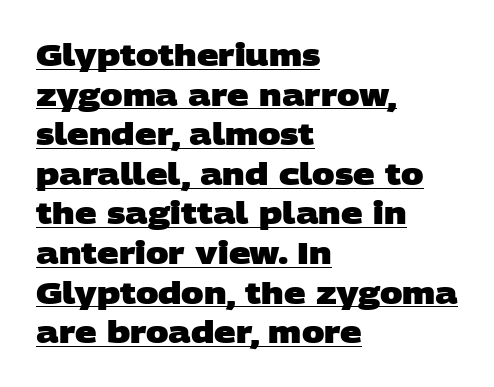
The image shows 30 px heavy, wide sans-serif type; set left-aligned, normal line spacing (1.32x), normal letter spacing, underlined; low stroke contrast and a large x-height.
